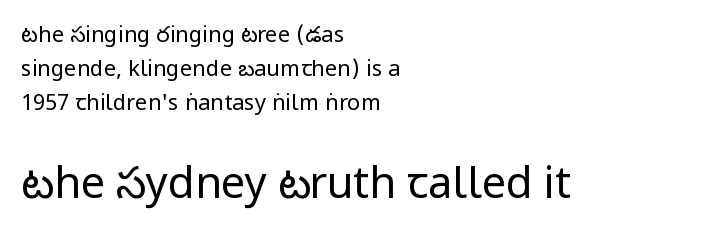
{"serif": "no", "italic": "no", "bold": "no", "weight": "regular", "width": "condensed", "stroke_contrast": "low", "x_height": "large", "monospaced": "no", "underline": "no", "align": "left", "line_spacing": "normal", "line_spacing_ratio": 1.55, "letter_spacing": "normal", "letter_spacing_em": 0.0, "larger_block": "second", "size_ratio": 1.95, "glyph_px": 43}
